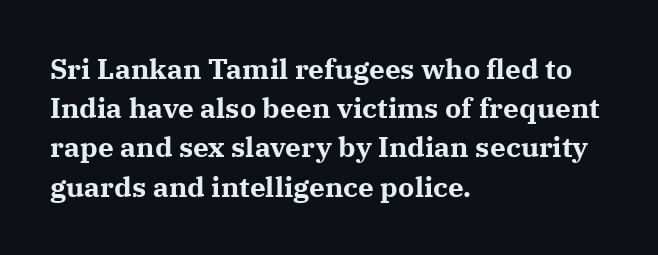
{"serif": "yes", "italic": "no", "bold": "yes", "weight": "bold", "width": "normal", "stroke_contrast": "medium", "x_height": "medium", "monospaced": "no", "underline": "no", "align": "left", "line_spacing": "normal", "line_spacing_ratio": 1.4, "letter_spacing": "normal", "letter_spacing_em": 0.0, "glyph_px": 28}
